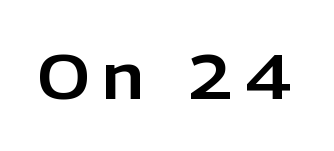
Observe the absence of serifs on each vertical stroke in this sample. No word sits above an underline. Spacing verdict: proportional, widths tailored to each character. No italicization has been applied; the sample stays upright.
